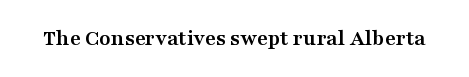
The image shows 23 px bold type, upright; set normal letter spacing, not underlined.
